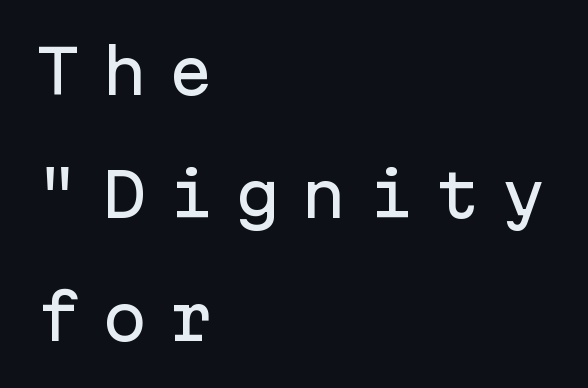
Q: Is the text italic (slanted)? A: No, it is upright.
Q: Is the typeface a serif or a sans-serif typeface? A: Sans-serif.
Q: Is the text underlined? A: No.
Q: How is the paragraph aligned? A: Left-aligned.
Q: Is the spacing between letters normal or unusually wide? A: Unusually wide.
Q: Is the spacing between lines tight, normal or loose? A: Loose.
Q: Width (condensed, normal, or wide)? A: Normal.
Q: Stroke contrast? A: Low.
Q: x-height? A: Medium.
Q: Monospaced? A: Yes.
